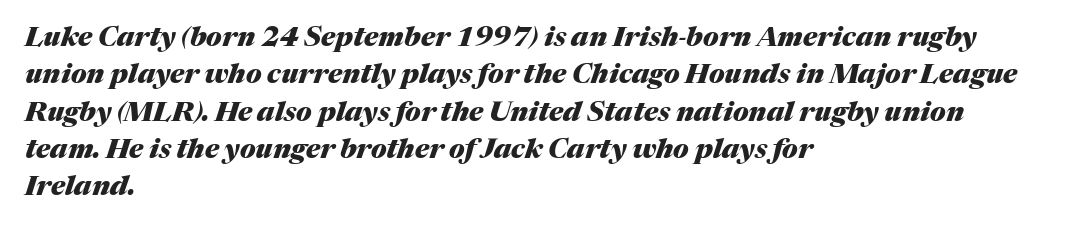
Every letter is thick-stroked: bold, no question. These lines sit exactly where default settings would place them. If you drew a ruler down the left edge, every line would touch it. Descenders are the only things crossing below the line.
